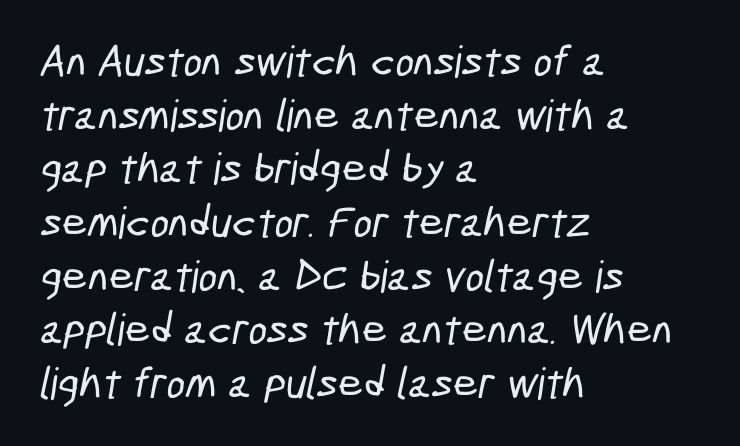
Q: Is the typeface a serif or a sans-serif typeface? A: Sans-serif.
Q: Is the text underlined? A: No.
Q: How is the paragraph aligned? A: Left-aligned.
Q: Is the spacing between letters normal or unusually wide? A: Normal.
Q: Width (condensed, normal, or wide)? A: Condensed.
Q: Stroke contrast? A: Low.
Q: x-height? A: Medium.
Q: Monospaced? A: No.
